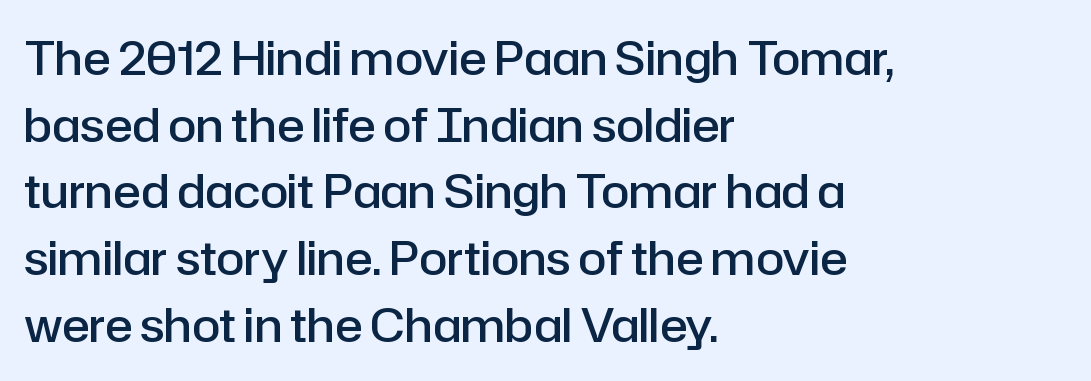
Looks like regular typesetting: each glyph gets only the width it needs. These lines keep a tight, regular rhythm from letter to letter. What's the leading like? Ordinary, nothing unusual. The compositor pushed each line to the left boundary.
